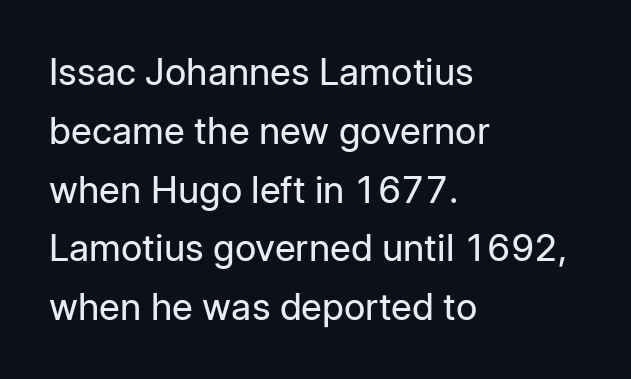
No chunkiness to these letters — they're not bold. Does the type have serifs? No, each stem ends abruptly. How would I describe the line gaps? Plain and ordinary. Teacher's note: observe the even left margin — that is flush-left alignment. The gap between lines stays unmarked.
